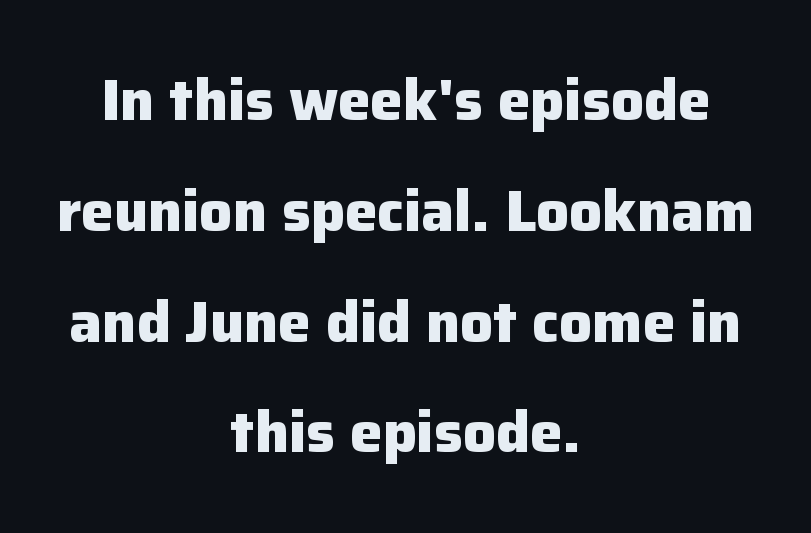
The block of text is sparse from top to bottom, with ample space between rows. The font family rendered here belongs to the sans-serif group. Neither beginnings nor endings align; midpoints do. Posture: vertical.
